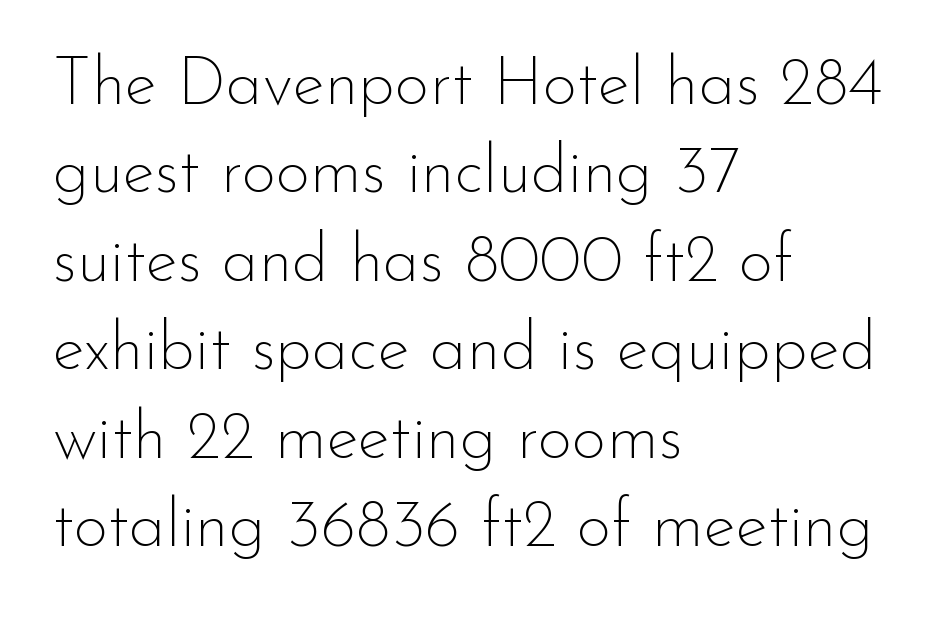
It's the straight-up-and-down kind of type. Reading down the block, your eye returns to a fixed left position each line. Letters have the restrained weight of plain body copy at most. The rows are spaced the way most documents space them. Only glyphs here, with clear space below each row. Caption: standard tracking, unaltered.
